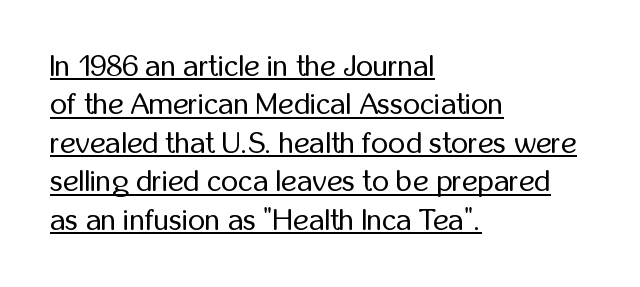
{"serif": "no", "italic": "no", "bold": "no", "weight": "regular", "width": "condensed", "stroke_contrast": "low", "x_height": "medium", "monospaced": "no", "underline": "yes", "align": "left", "line_spacing": "normal", "line_spacing_ratio": 1.28, "letter_spacing": "normal", "letter_spacing_em": 0.0, "glyph_px": 30}
